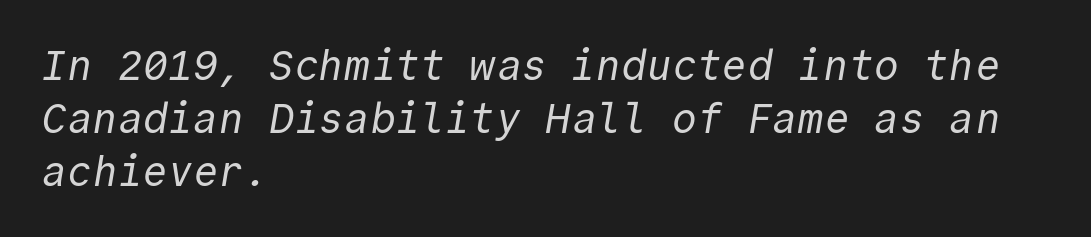
Q: Is the text bold? A: No.
Q: Is the typeface a serif or a sans-serif typeface? A: Sans-serif.
Q: Is the text underlined? A: No.
Q: How is the paragraph aligned? A: Left-aligned.
Q: Is the spacing between letters normal or unusually wide? A: Normal.
Q: Is the spacing between lines tight, normal or loose? A: Normal.
Q: Width (condensed, normal, or wide)? A: Normal.
Q: x-height? A: Medium.
Q: Monospaced? A: Yes.
